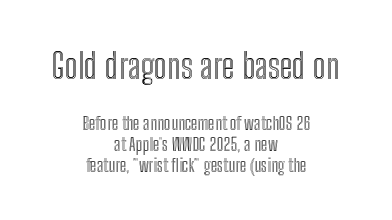
Q: Is the text italic (slanted)? A: No, it is upright.
Q: Is the text underlined? A: No.
Q: How is the paragraph aligned? A: Centered.
Q: Is the spacing between letters normal or unusually wide? A: Normal.
Q: Is the spacing between lines tight, normal or loose? A: Tight.
Q: Which block of text is set in a larger size, the first (top) or the second (bottom)? A: The first (top) one.
Q: Width (condensed, normal, or wide)? A: Condensed.
Q: x-height? A: Medium.
Q: Monospaced? A: No.
